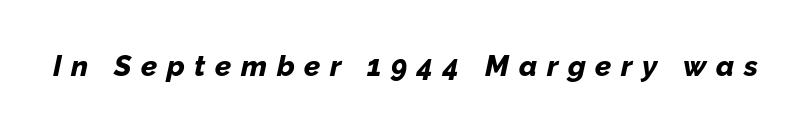
Q: Is the text bold? A: Yes.
Q: Is the text italic (slanted)? A: Yes, it leans right by about 12 degrees.
Q: Is the text underlined? A: No.
Q: Is the spacing between letters normal or unusually wide? A: Unusually wide.
Q: Width (condensed, normal, or wide)? A: Normal.
Q: Stroke contrast? A: Low.
Q: x-height? A: Medium.
Q: Monospaced? A: No.
